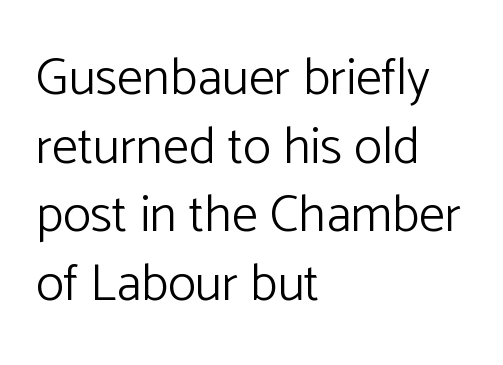
{"serif": "no", "italic": "no", "bold": "no", "weight": "light", "width": "normal", "stroke_contrast": "low", "x_height": "medium", "monospaced": "no", "underline": "no", "align": "left", "line_spacing": "normal", "line_spacing_ratio": 1.32, "letter_spacing": "normal", "letter_spacing_em": 0.0, "glyph_px": 52}
